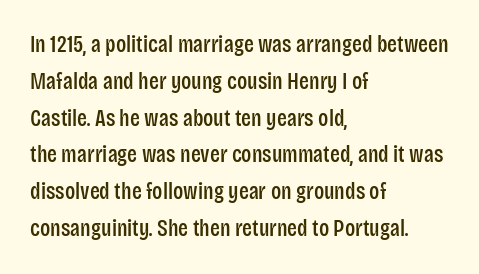
{"italic": "no", "underline": "no", "align": "left", "line_spacing": "normal", "line_spacing_ratio": 1.6, "letter_spacing": "normal", "letter_spacing_em": 0.0, "glyph_px": 23}
